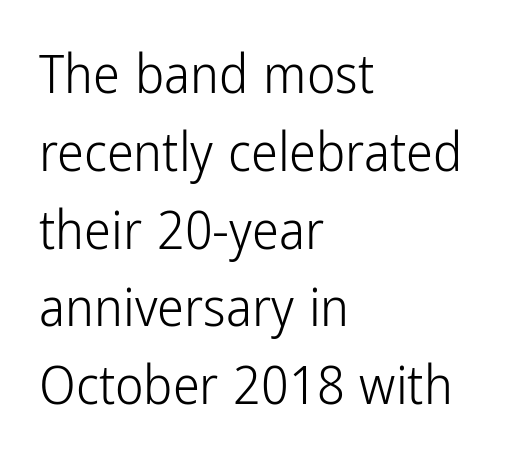
{"serif": "no", "italic": "no", "bold": "no", "weight": "light", "width": "condensed", "stroke_contrast": "low", "x_height": "medium", "monospaced": "no", "underline": "no", "align": "left", "line_spacing": "normal", "line_spacing_ratio": 1.44, "letter_spacing": "normal", "letter_spacing_em": 0.0, "glyph_px": 54}
